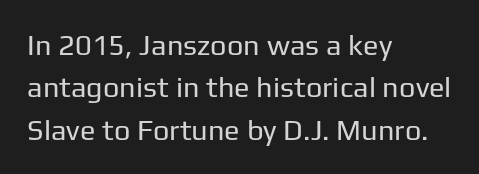
Q: Is the text bold? A: No.
Q: Is the text italic (slanted)? A: No, it is upright.
Q: Is the typeface a serif or a sans-serif typeface? A: Sans-serif.
Q: Is the text underlined? A: No.
Q: How is the paragraph aligned? A: Left-aligned.
Q: Is the spacing between letters normal or unusually wide? A: Normal.
Q: Is the spacing between lines tight, normal or loose? A: Normal.
Q: Width (condensed, normal, or wide)? A: Normal.
Q: Stroke contrast? A: Low.
Q: x-height? A: Medium.
Q: Monospaced? A: No.
